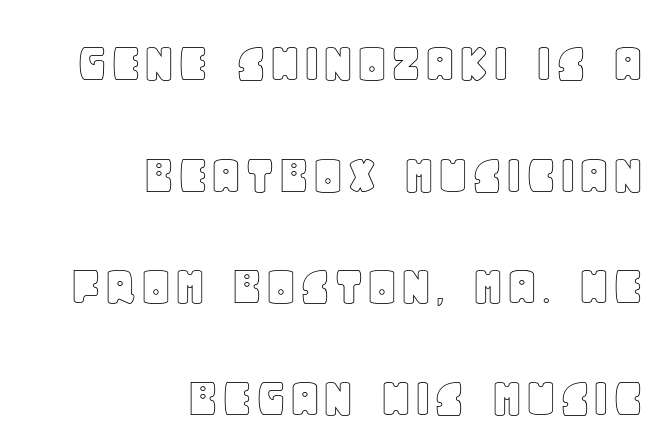
{"italic": "no", "width": "normal", "x_height": "large", "monospaced": "no", "underline": "no", "align": "right", "line_spacing_ratio": 1.89, "letter_spacing": "normal", "letter_spacing_em": 0.0, "glyph_px": 59}
